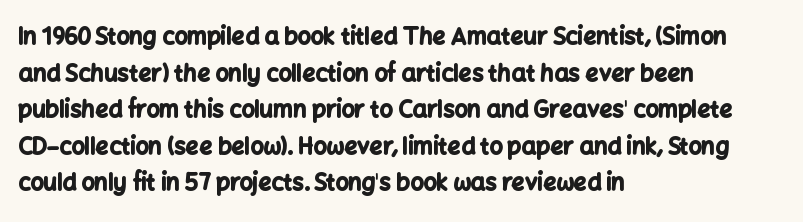
The image shows 23 px bold type, upright; set left-aligned, normal line spacing (1.59x), normal letter spacing, not underlined.
